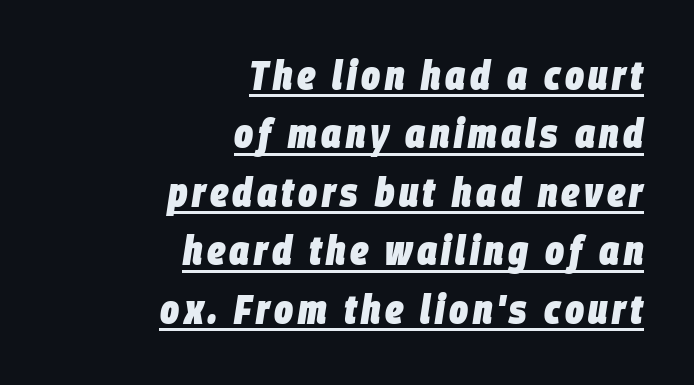
Each line ends at the same right margin while the left side varies. Here the designer chose a conventional face with non-uniform glyph widths. Regarding leading, the lines here are spaced in the standard way. The letters are slanted; this is an italic face. This rendering features underlined lettering.
